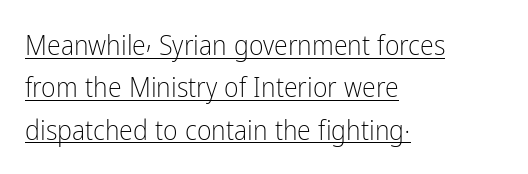
The image shows 28 px light, condensed sans-serif type, upright; set left-aligned, normal line spacing (1.51x), normal letter spacing, underlined; low stroke contrast and a medium x-height.
